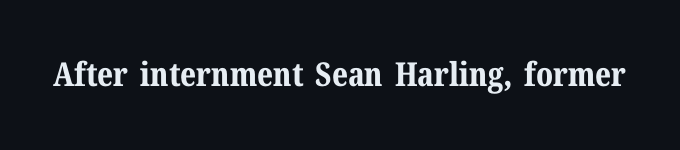
Strokes here are thick enough to call this a true bold. Posture: straight, roman, zero tilt. Characters follow at the spacing the type designer built in. Is this a fixed-width face? No — the glyphs have proportional, varying widths.
